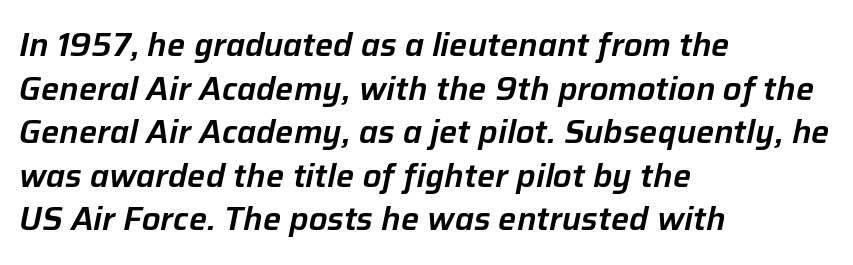
The image shows 32 px text type, italic (leaning right); set left-aligned, normal line spacing (1.36x), normal letter spacing, not underlined; low stroke contrast and a medium x-height.
